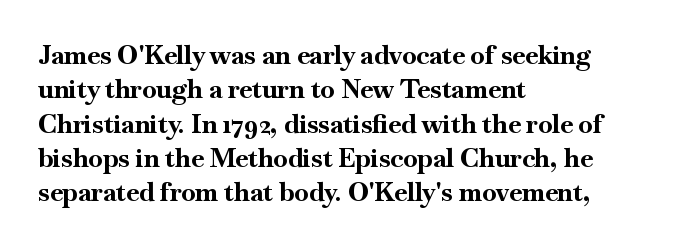
{"italic": "no", "bold": "yes", "underline": "no", "align": "left", "line_spacing": "normal", "line_spacing_ratio": 1.32, "letter_spacing": "normal", "letter_spacing_em": 0.0, "glyph_px": 26}
